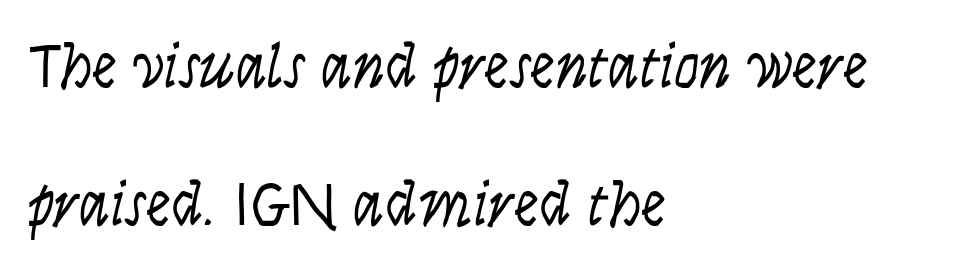
The image shows 63 px light, condensed sans-serif type; set left-aligned, loose line spacing (2.19x), normal letter spacing, not underlined; low stroke contrast and a large x-height.
